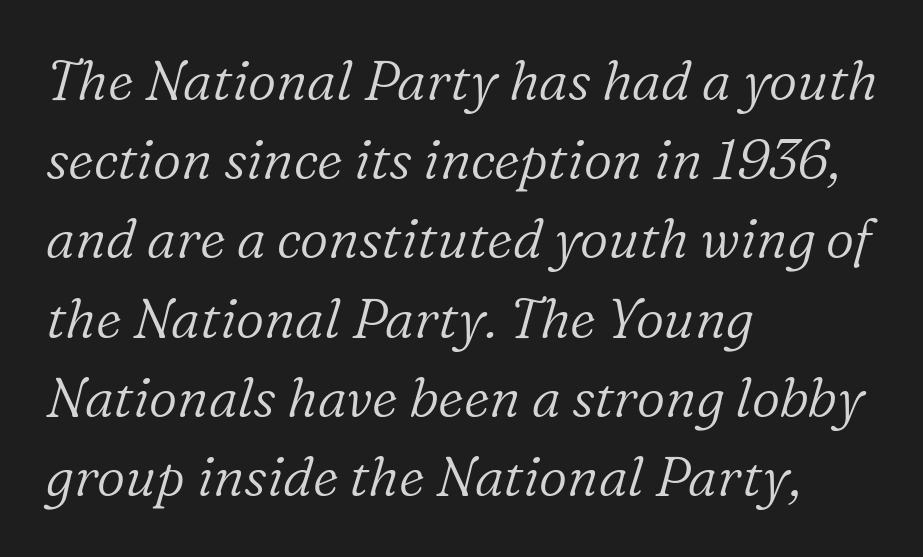
The image shows 55 px light serif type, italic (leaning right); set left-aligned, normal line spacing (1.44x), normal letter spacing, not underlined; low stroke contrast and a medium x-height.
